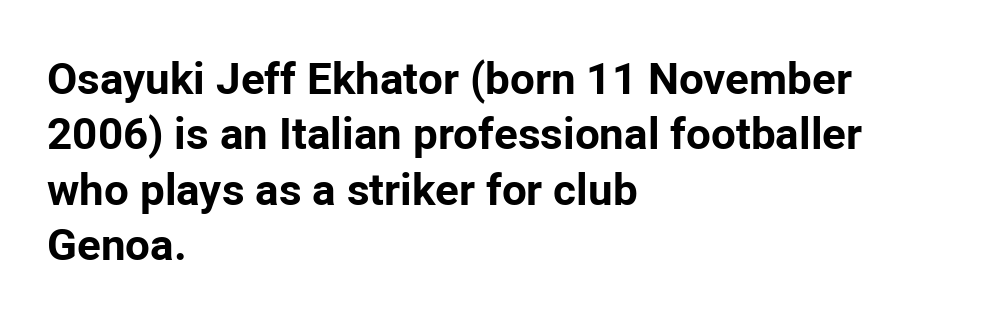
Rule under the text: the space is simply empty. Each glyph is drawn with heavy, bold strokes. Style check: upright. One-word summary of the alignment: left. The letters advance in unequal steps, a hallmark of proportional type.
